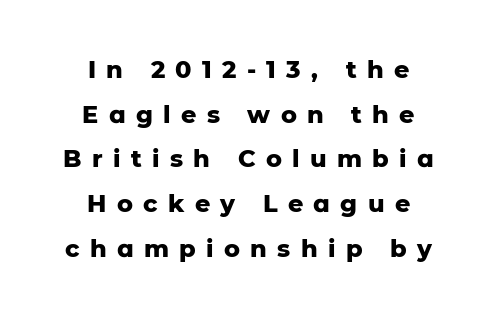
The image shows 24 px bold type, upright; set centered, line spacing 1.86x, unusually wide letter spacing (+0.43 em), not underlined.
